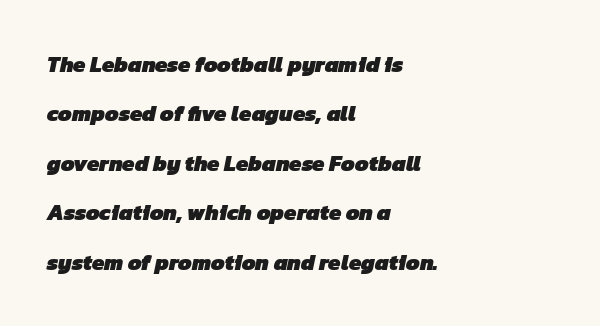
{"bold": "yes", "underline": "no", "align": "left", "line_spacing": "loose", "line_spacing_ratio": 2.25, "letter_spacing": "normal", "letter_spacing_em": 0.0, "glyph_px": 22}
